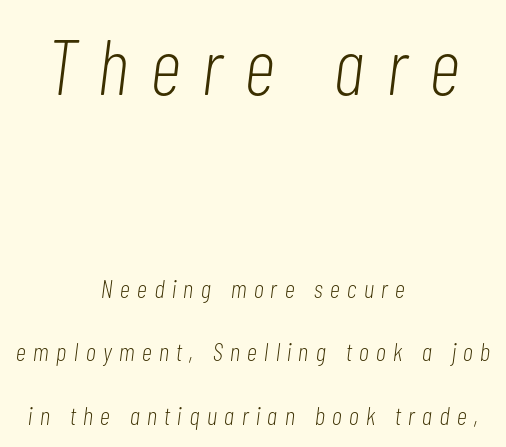
Q: Is the text bold? A: No.
Q: Is the text italic (slanted)? A: Yes, it leans right by about 7 degrees.
Q: Is the text underlined? A: No.
Q: How is the paragraph aligned? A: Centered.
Q: Is the spacing between letters normal or unusually wide? A: Unusually wide.
Q: Is the spacing between lines tight, normal or loose? A: Loose.
Q: Which block of text is set in a larger size, the first (top) or the second (bottom)? A: The first (top) one.
Q: Width (condensed, normal, or wide)? A: Condensed.
Q: Stroke contrast? A: Low.
Q: x-height? A: Medium.
Q: Monospaced? A: No.
